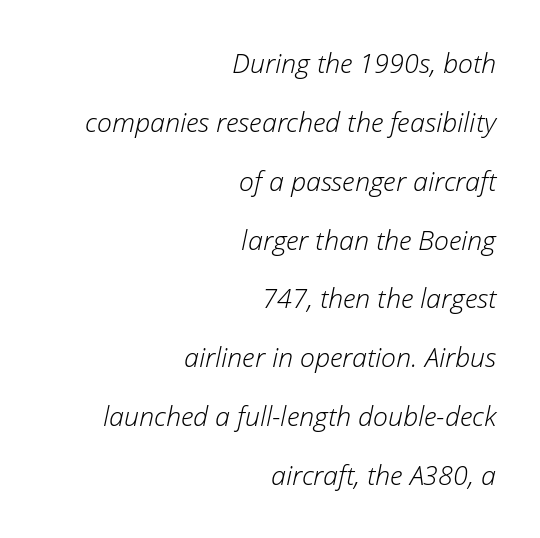
Q: Is the text bold? A: No.
Q: Is the text italic (slanted)? A: Yes, it leans right by about 12 degrees.
Q: Is the text underlined? A: No.
Q: How is the paragraph aligned? A: Right-aligned.
Q: Is the spacing between letters normal or unusually wide? A: Normal.
Q: Is the spacing between lines tight, normal or loose? A: Loose.
